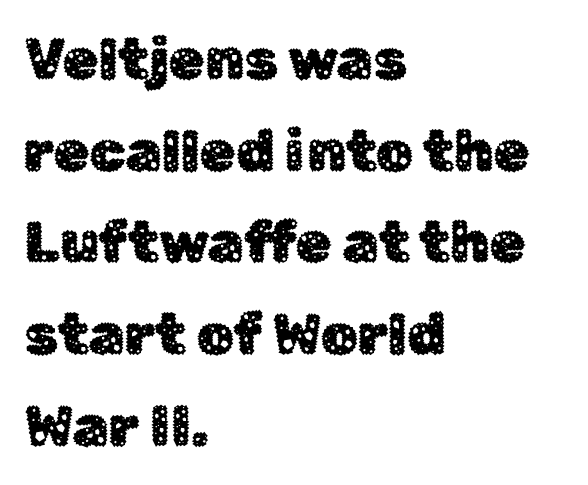
{"serif": "no", "italic": "no", "width": "normal", "stroke_contrast": "low", "x_height": "medium", "monospaced": "no", "underline": "no", "align": "left", "line_spacing": "normal", "line_spacing_ratio": 1.58, "letter_spacing": "normal", "letter_spacing_em": 0.0, "glyph_px": 58}
